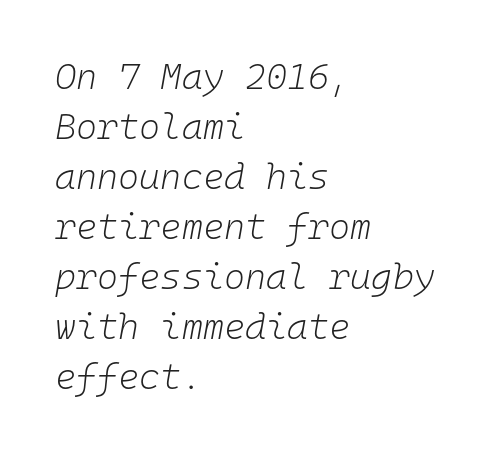
{"italic": "yes", "lean": "right", "slant_degrees": 10, "bold": "no", "weight": "light", "width": "normal", "stroke_contrast": "low", "x_height": "medium", "monospaced": "yes", "underline": "no", "align": "left", "line_spacing": "normal", "line_spacing_ratio": 1.39, "letter_spacing": "normal", "letter_spacing_em": 0.0, "glyph_px": 36}
